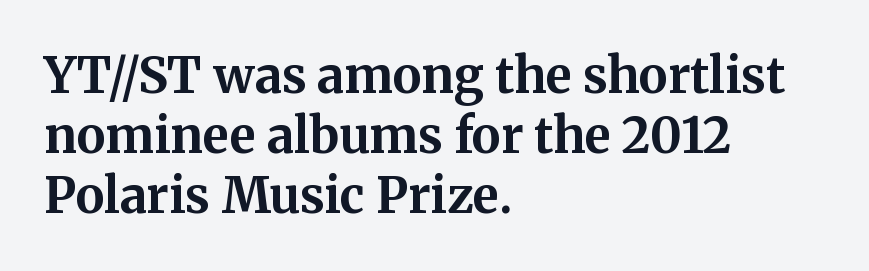
Does the copy run flush right? No — it runs flush left. The space beneath each line is pristine and unruled. Every letter is thick-stroked: bold, no question. Spacing verdict: proportional, widths tailored to each character.
